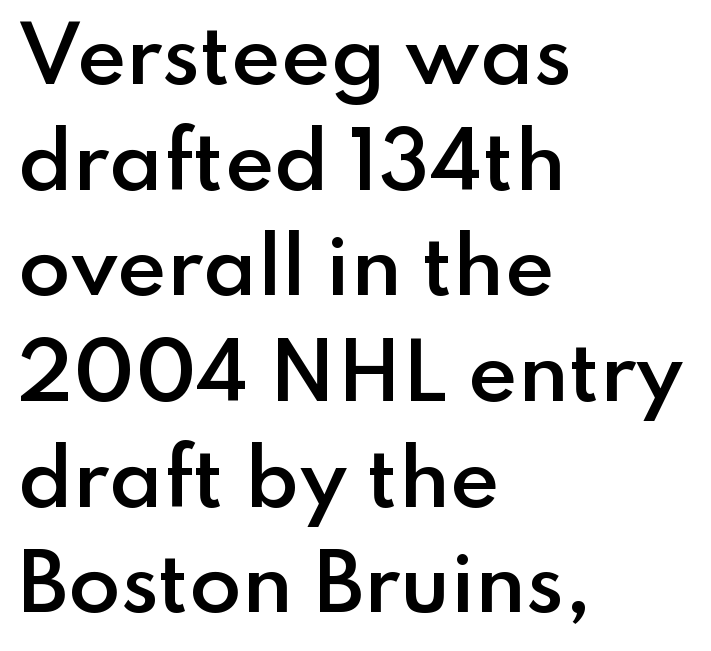
The face used here is proportionally spaced, like ordinary book or web type. Is there any slant? The stems are plumb. Compared with an ordinary text face, these strokes are moderately heavier — a semibold. Does the type have serifs? No, each stem ends abruptly. The lines are quadded left. In terms of letterspacing, this is plain default setting.
